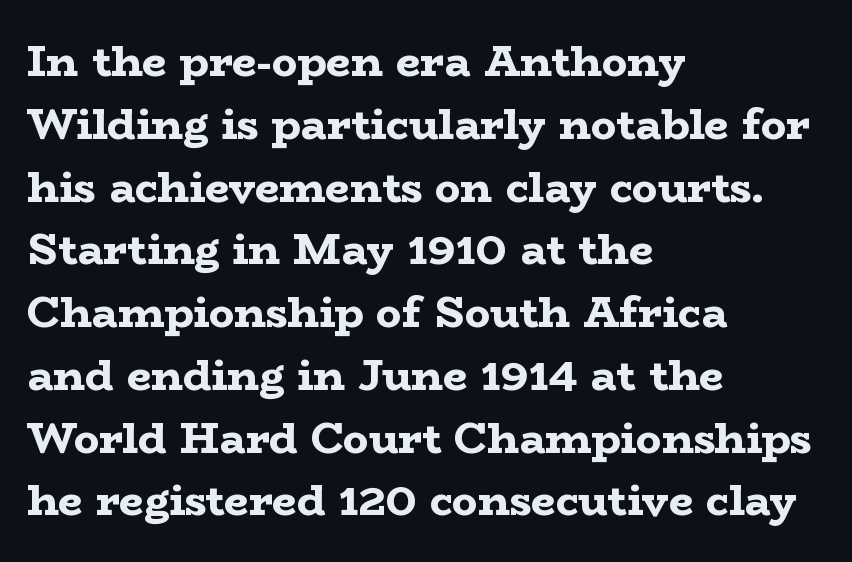
Does the leading feel generous? No, just average. Just letters on the line, the space beneath them empty. This is heavy type, rendered in bold. The passage shown is typed in a proportional face where columns would drift. The letters carry serifs — small finishing strokes at the ends of their stems.
